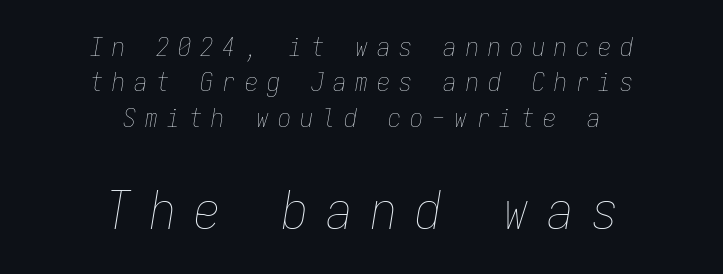
The setting favours the middle, as headings and verse often do. Slanted lettering throughout. Bare-footed words on every line. The vertical gap from one line to the next is medium. The letters are spread apart with noticeably loose tracking. Which chunk is bigger? The second one — the bottom block dwarfs the top.
